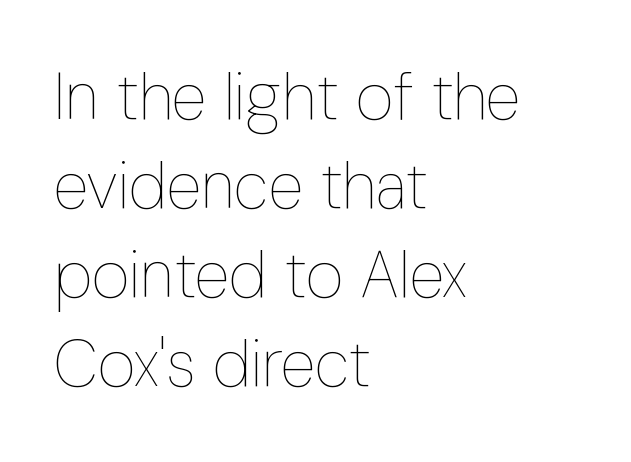
The image shows 65 px thin, condensed type, upright; set left-aligned, normal line spacing (1.37x), normal letter spacing, not underlined; low stroke contrast and a medium x-height.
